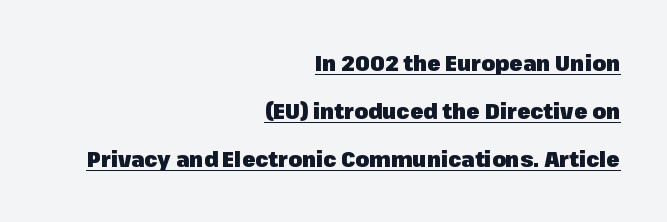
Q: Is the text bold? A: Yes.
Q: Is the text italic (slanted)? A: No, it is upright.
Q: Is the text underlined? A: Yes.
Q: How is the paragraph aligned? A: Right-aligned.
Q: Is the spacing between letters normal or unusually wide? A: Normal.
Q: Is the spacing between lines tight, normal or loose? A: Loose.
